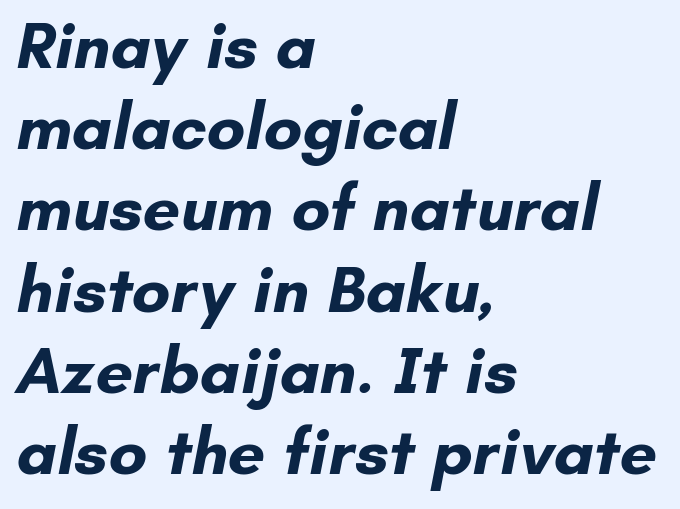
{"serif": "no", "bold": "yes", "weight": "bold", "width": "normal", "stroke_contrast": "low", "x_height": "small", "monospaced": "no", "underline": "no", "align": "left", "line_spacing_ratio": 1.23, "letter_spacing": "normal", "letter_spacing_em": 0.0, "glyph_px": 66}
